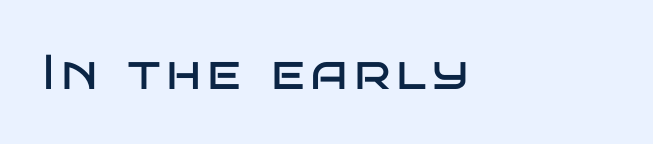
Q: Is the text bold? A: No.
Q: Is the text italic (slanted)? A: No, it is upright.
Q: Is the typeface a serif or a sans-serif typeface? A: Sans-serif.
Q: Is the text underlined? A: No.
Q: Width (condensed, normal, or wide)? A: Wide.
Q: Stroke contrast? A: Low.
Q: x-height? A: Large.
Q: Monospaced? A: No.
